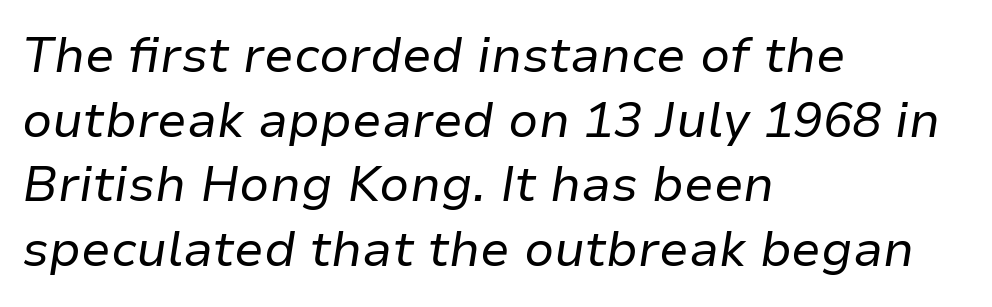
{"italic": "yes", "lean": "right", "slant_degrees": 9, "bold": "no", "weight": "regular", "width": "normal", "stroke_contrast": "low", "x_height": "medium", "monospaced": "no", "underline": "no", "align": "left", "line_spacing": "normal", "line_spacing_ratio": 1.32, "letter_spacing": "normal", "letter_spacing_em": 0.0, "glyph_px": 49}
